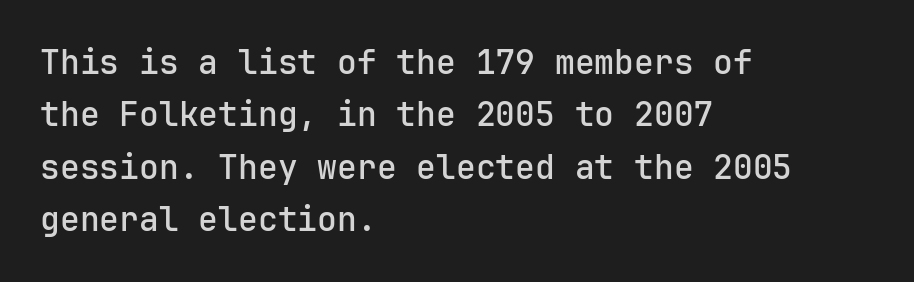
Honestly, the row spacing looks completely unremarkable. No feet cap the strokes, marking this as sans-serif type. The face used here is rendered with its standard letterfit. Each line starts at the same left margin while the right side varies.
